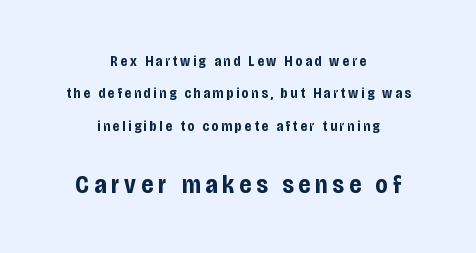
{"italic": "no", "bold": "yes", "underline": "no", "align": "center", "line_spacing": "loose", "line_spacing_ratio": 2.32, "letter_spacing": "wide", "letter_spacing_em": 0.2, "larger_block": "second", "size_ratio": 1.79, "glyph_px": 25}
